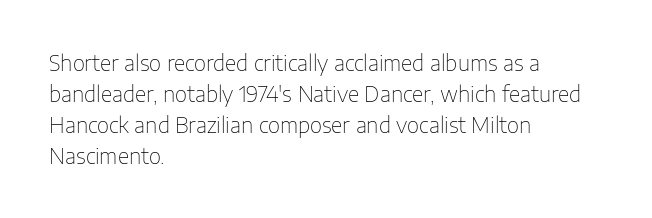
{"italic": "no", "bold": "no", "underline": "no", "align": "left", "line_spacing": "normal", "line_spacing_ratio": 1.47, "letter_spacing": "normal", "letter_spacing_em": 0.0, "glyph_px": 21}
